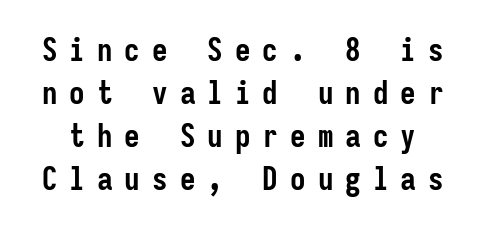
{"serif": "no", "italic": "no", "bold": "yes", "weight": "semibold", "width": "condensed", "stroke_contrast": "low", "x_height": "medium", "monospaced": "yes", "underline": "no", "line_spacing": "normal", "line_spacing_ratio": 1.39, "letter_spacing": "wide", "letter_spacing_em": 0.39, "glyph_px": 31}
